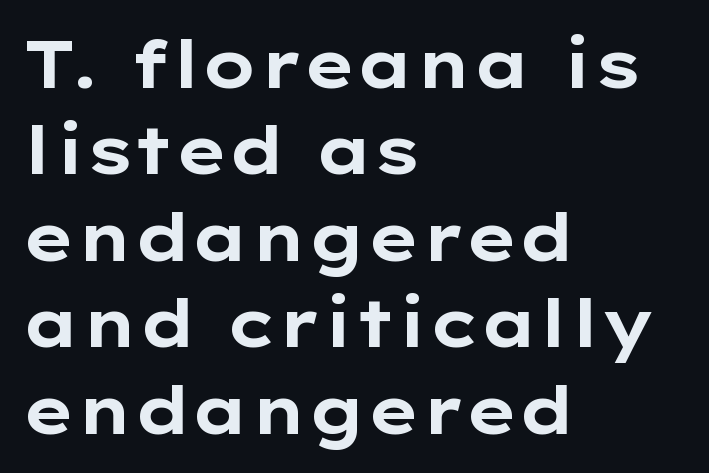
The image shows 66 px bold, wide sans-serif type, upright; set left-aligned, normal line spacing (1.31x), normal letter spacing, not underlined; low stroke contrast and a medium x-height.
